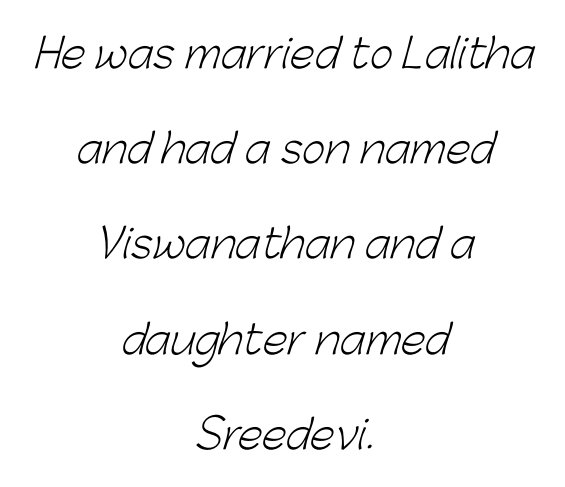
The image shows 40 px light sans-serif type; set centered, loose line spacing (2.38x), normal letter spacing, not underlined; low stroke contrast and a medium x-height.
